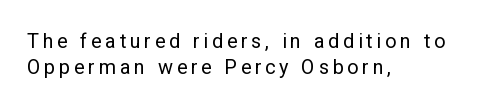
{"italic": "no", "bold": "no", "underline": "no", "align": "left", "line_spacing": "normal", "line_spacing_ratio": 1.3, "glyph_px": 20}
